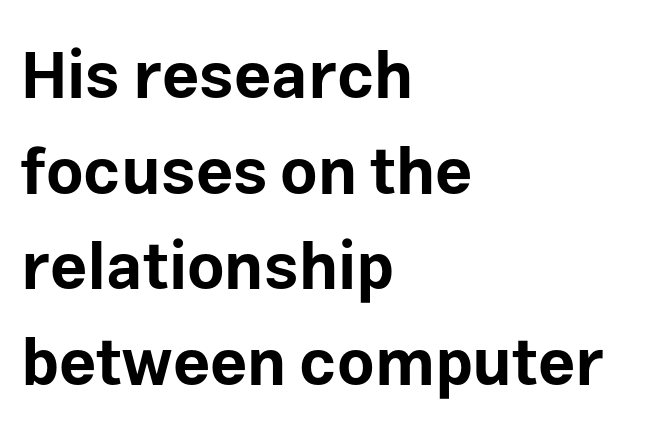
The image shows 65 px bold sans-serif type, upright; set left-aligned, normal line spacing (1.47x), normal letter spacing, not underlined; low stroke contrast and a medium x-height.
